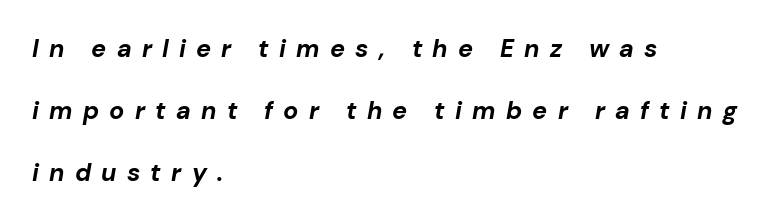
{"italic": "yes", "lean": "right", "slant_degrees": 10, "bold": "yes", "underline": "no", "align": "left", "line_spacing": "loose", "line_spacing_ratio": 2.48, "letter_spacing": "wide", "letter_spacing_em": 0.41, "glyph_px": 25}
